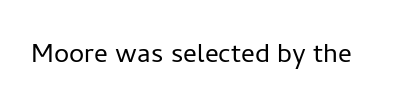
Letters have the restrained weight of plain body copy at most. This sample uses an upright cut, with every glyph sitting square on the baseline. Default kerning and tracking; the words read as compact shapes. The gap between lines stays unmarked.
